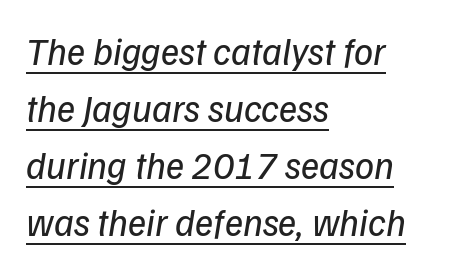
Q: Is the text bold? A: No.
Q: Is the text italic (slanted)? A: Yes, it leans right by about 9 degrees.
Q: Is the text underlined? A: Yes.
Q: How is the paragraph aligned? A: Left-aligned.
Q: Is the spacing between letters normal or unusually wide? A: Normal.
Q: Is the spacing between lines tight, normal or loose? A: Normal.
Q: Width (condensed, normal, or wide)? A: Normal.
Q: Stroke contrast? A: Low.
Q: x-height? A: Medium.
Q: Monospaced? A: No.
